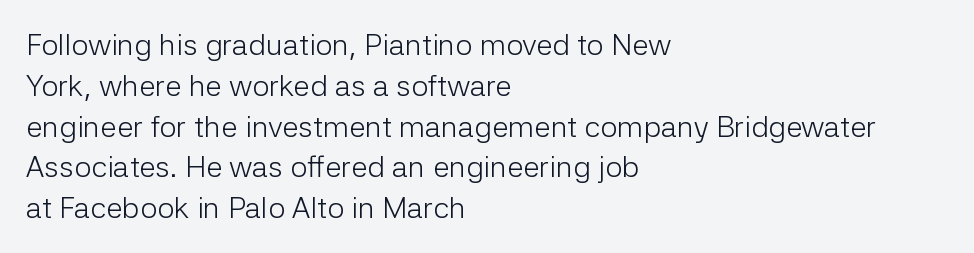
Q: Is the text bold? A: No.
Q: Is the text italic (slanted)? A: No, it is upright.
Q: Is the typeface a serif or a sans-serif typeface? A: Sans-serif.
Q: Is the text underlined? A: No.
Q: How is the paragraph aligned? A: Left-aligned.
Q: Is the spacing between letters normal or unusually wide? A: Normal.
Q: Is the spacing between lines tight, normal or loose? A: Normal.
Q: Width (condensed, normal, or wide)? A: Normal.
Q: Stroke contrast? A: Low.
Q: x-height? A: Medium.
Q: Monospaced? A: No.
